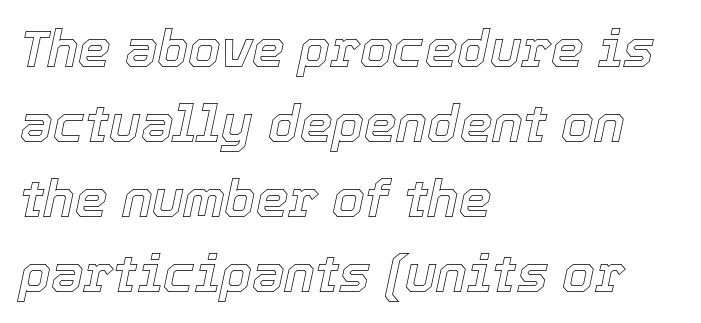
The image shows 52 px text type, italic (leaning right); set left-aligned, normal line spacing (1.44x), normal letter spacing, not underlined; a medium x-height.
